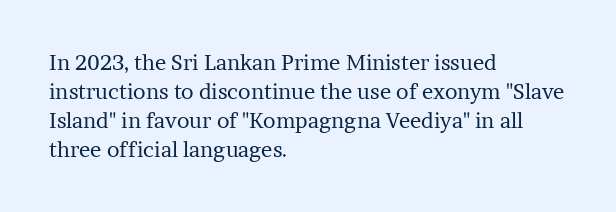
Letters rest on an invisible, unmarked baseline. Heaviness? Minimal to ordinary, like unemphasized prose. The rendering anchors every line to the left-hand side. The line-height multiplier appears to be the usual default.
